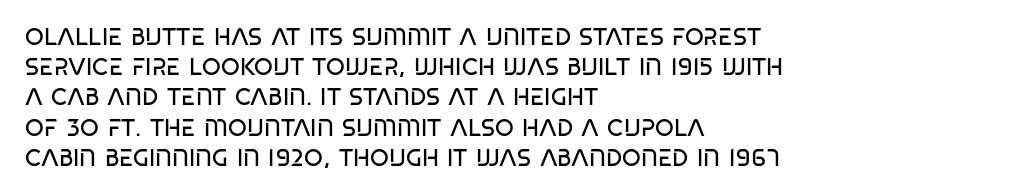
The space beneath each line is pristine and unruled. Leftover space on each line is placed entirely after the last word. The letters sit at their default tracking, neither squeezed nor spread. What's the leading like? Ordinary, nothing unusual.
